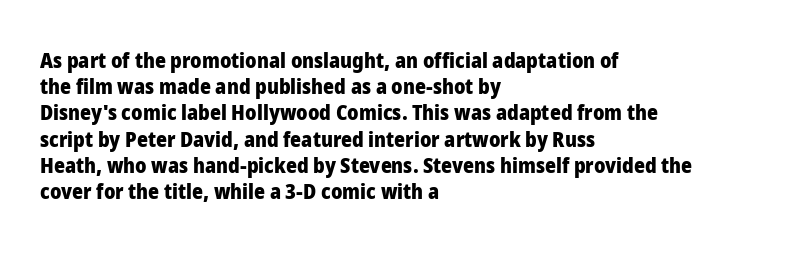
Does the weight exceed regular? Yes, all the way to bold. A typesetter would mark this as roman, not italic. The glyphs are unaccompanied by any horizontal stroke below them. Interline gaps are of average width in this sample. The horizontal fit of the characters is conventional and even.
